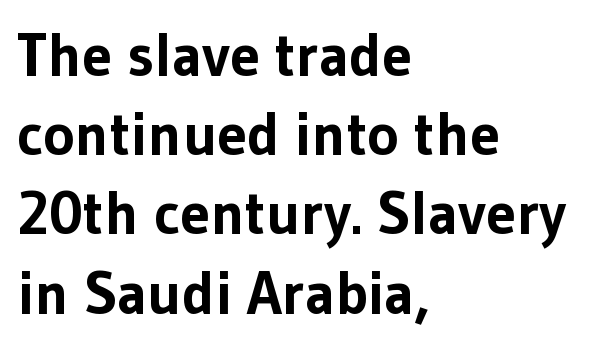
Q: Is the text bold? A: Yes.
Q: Is the text italic (slanted)? A: No, it is upright.
Q: Is the typeface a serif or a sans-serif typeface? A: Sans-serif.
Q: Is the text underlined? A: No.
Q: How is the paragraph aligned? A: Left-aligned.
Q: Is the spacing between letters normal or unusually wide? A: Normal.
Q: Is the spacing between lines tight, normal or loose? A: Normal.
Q: Width (condensed, normal, or wide)? A: Normal.
Q: Stroke contrast? A: Low.
Q: x-height? A: Medium.
Q: Monospaced? A: No.
